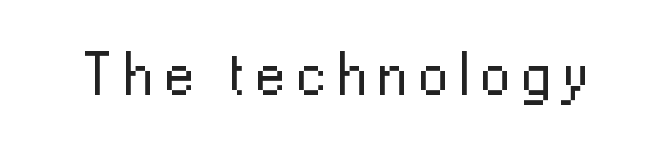
No word sits above an underline. It's the straight-up-and-down kind of type. Do the characters align in a grid? No, the font is proportional. The typeface chosen for these lines omits serifs.
